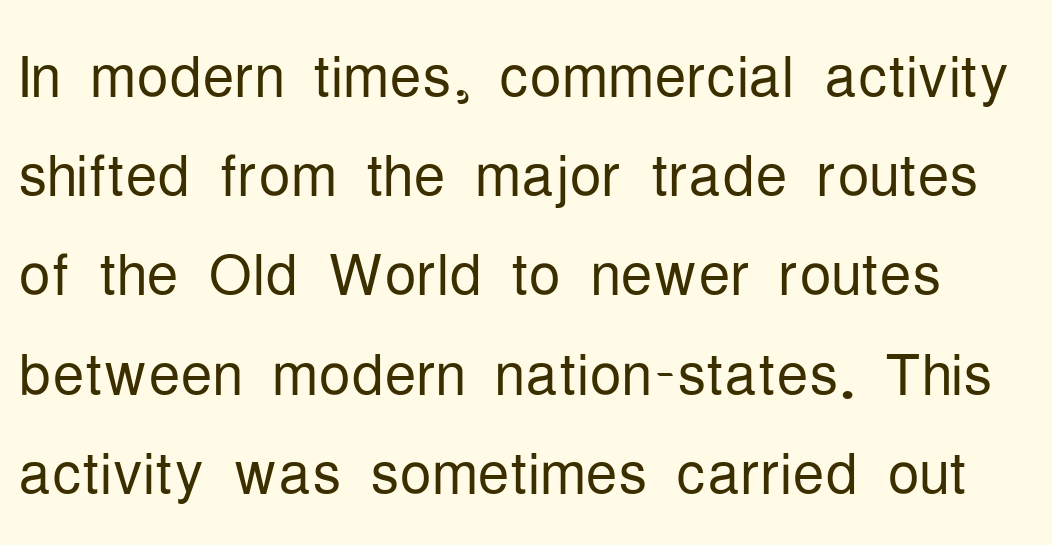
{"serif": "no", "italic": "no", "bold": "no", "weight": "light", "width": "condensed", "stroke_contrast": "low", "x_height": "medium", "monospaced": "no", "underline": "no", "line_spacing_ratio": 1.24, "letter_spacing": "normal", "letter_spacing_em": 0.0, "glyph_px": 80}
